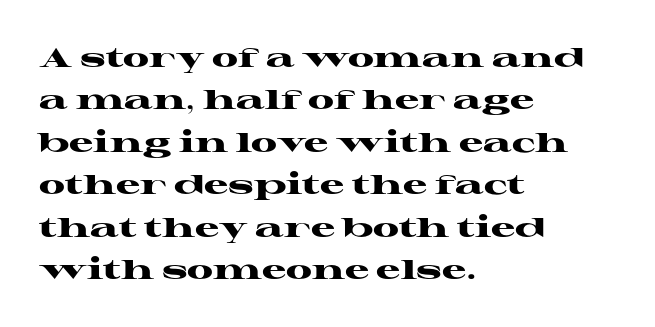
Q: Is the text bold? A: Yes.
Q: Is the text italic (slanted)? A: No, it is upright.
Q: Is the text underlined? A: No.
Q: How is the paragraph aligned? A: Left-aligned.
Q: Is the spacing between letters normal or unusually wide? A: Normal.
Q: Is the spacing between lines tight, normal or loose? A: Normal.
